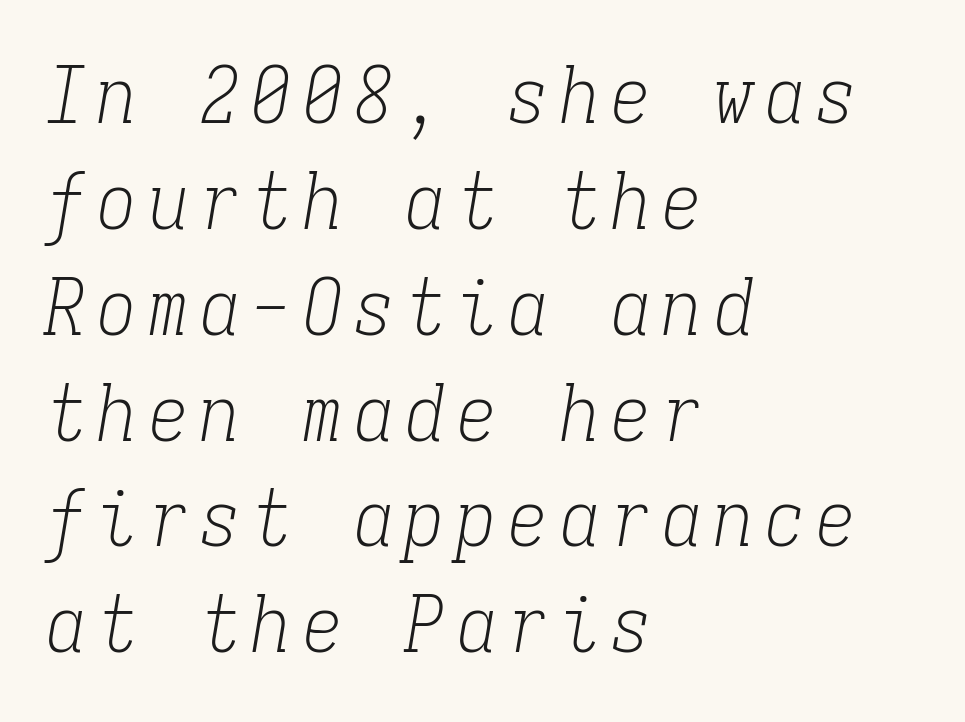
Q: Is the text bold? A: No.
Q: Is the text italic (slanted)? A: Yes, it leans right by about 9 degrees.
Q: Is the typeface a serif or a sans-serif typeface? A: Serif.
Q: Is the text underlined? A: No.
Q: How is the paragraph aligned? A: Left-aligned.
Q: Is the spacing between lines tight, normal or loose? A: Normal.
Q: Width (condensed, normal, or wide)? A: Condensed.
Q: Stroke contrast? A: Low.
Q: x-height? A: Medium.
Q: Monospaced? A: Yes.
